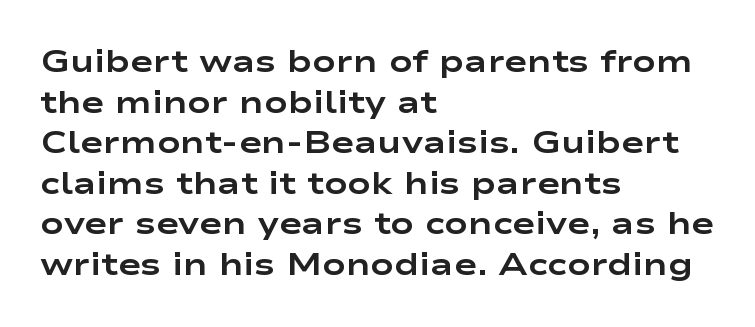
The rag falls on the right side of this text block. The font's upright variant was chosen for this text. Every letter is thick-stroked: bold, no question. Font category for this specimen: sans-serif. Horizontal bands of white between lines are of average thickness.
